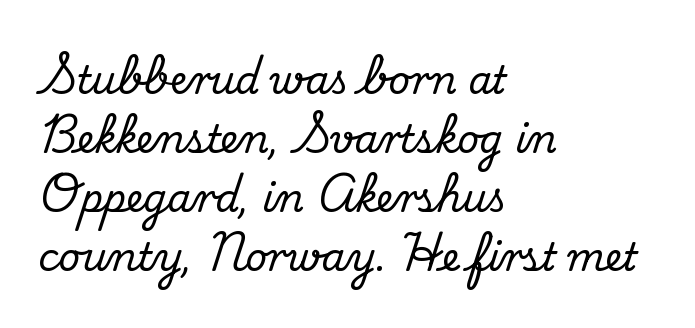
Q: Is the text italic (slanted)? A: Yes.
Q: Is the typeface a serif or a sans-serif typeface? A: Serif.
Q: Is the text underlined? A: No.
Q: How is the paragraph aligned? A: Left-aligned.
Q: Is the spacing between letters normal or unusually wide? A: Normal.
Q: Is the spacing between lines tight, normal or loose? A: Normal.
Q: Width (condensed, normal, or wide)? A: Normal.
Q: Stroke contrast? A: Medium.
Q: x-height? A: Small.
Q: Monospaced? A: No.
